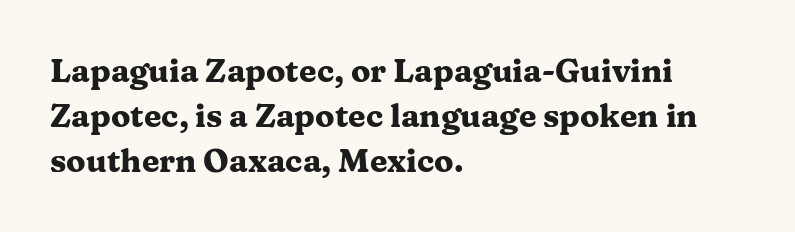
The image shows 32 px heavy, wide serif type, upright; set left-aligned, normal line spacing (1.41x), normal letter spacing, not underlined; medium stroke contrast and a medium x-height.
